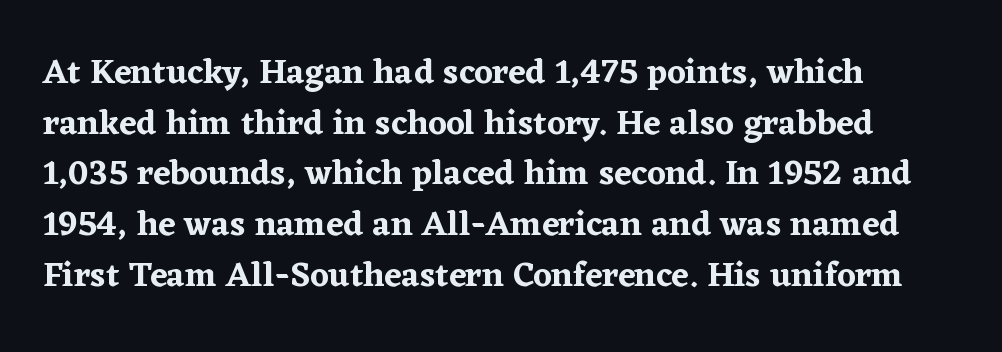
{"serif": "yes", "italic": "no", "width": "normal", "stroke_contrast": "low", "x_height": "medium", "monospaced": "no", "underline": "no", "align": "left", "line_spacing": "normal", "line_spacing_ratio": 1.45, "letter_spacing": "normal", "letter_spacing_em": 0.0, "glyph_px": 35}
